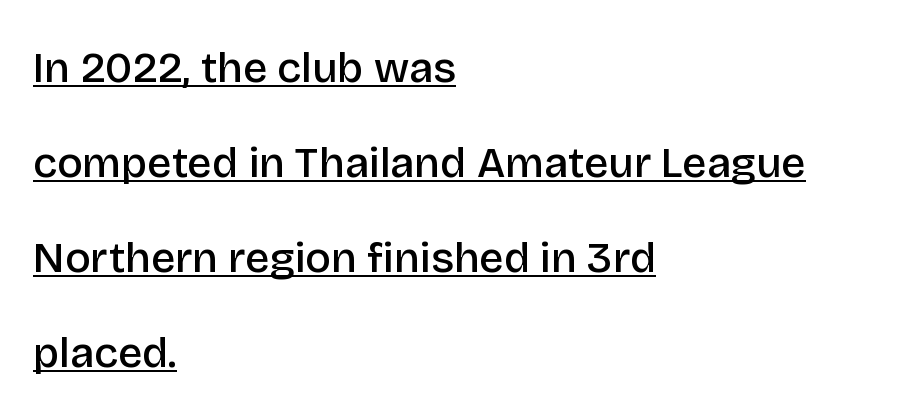
These lines keep a tight, regular rhythm from letter to letter. The rendered words wear a rule along their underside. This rendering uses left alignment, leaving the right contour irregular. Notice the wide empty band between every row — that's loose leading.
